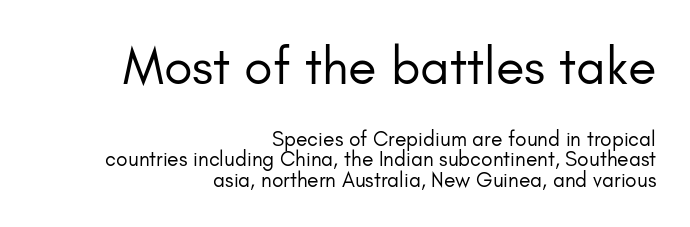
A typesetter would call this leading minimal, almost set solid. The passage shown has conventional tracking throughout. The earlier block is typeset at a bigger size than the later block. Each line ends at the same right margin while the left side varies. The letters carry no serifs — their stems end cleanly without finishing strokes. Think of a printed novel: that variable character pitch is what you see here.
